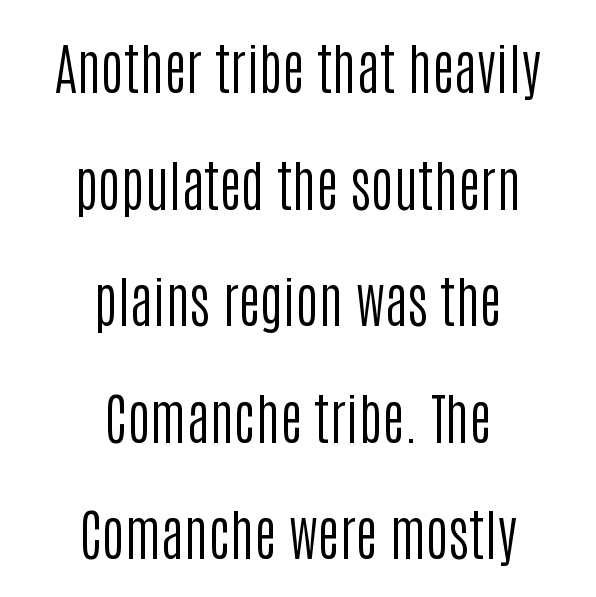
Q: Is the text bold? A: No.
Q: Is the text italic (slanted)? A: No, it is upright.
Q: Is the typeface a serif or a sans-serif typeface? A: Sans-serif.
Q: Is the text underlined? A: No.
Q: How is the paragraph aligned? A: Centered.
Q: Is the spacing between letters normal or unusually wide? A: Normal.
Q: Is the spacing between lines tight, normal or loose? A: Loose.
Q: Width (condensed, normal, or wide)? A: Condensed.
Q: Stroke contrast? A: Low.
Q: x-height? A: Large.
Q: Monospaced? A: No.
